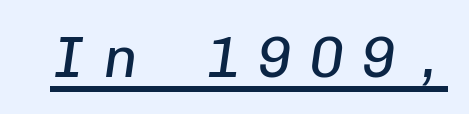
{"italic": "yes", "lean": "right", "slant_degrees": 8, "bold": "no", "weight": "regular", "width": "normal", "stroke_contrast": "low", "x_height": "medium", "monospaced": "yes", "underline": "yes", "letter_spacing": "wide", "letter_spacing_em": 0.29, "glyph_px": 58}
